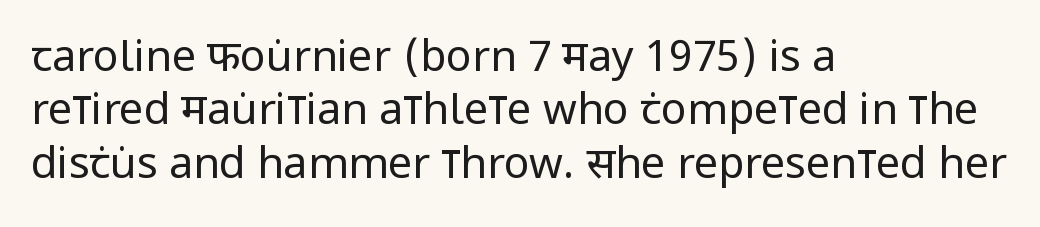
Caption: multi-line text, flush left, ragged right. If you drew a line through each stem, it would be perfectly vertical. The glyphs in this specimen are sans serif. This is not heavy type; no bold has been used. This sample has the flowing, uneven cadence of proportional lettering. Default kerning and tracking; the words read as compact shapes.
